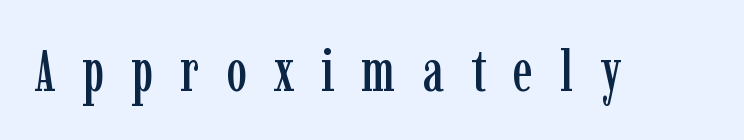
Q: Is the text italic (slanted)? A: No, it is upright.
Q: Is the typeface a serif or a sans-serif typeface? A: Serif.
Q: Is the text underlined? A: No.
Q: Is the spacing between letters normal or unusually wide? A: Unusually wide.
Q: Width (condensed, normal, or wide)? A: Condensed.
Q: Stroke contrast? A: Low.
Q: x-height? A: Medium.
Q: Monospaced? A: No.
